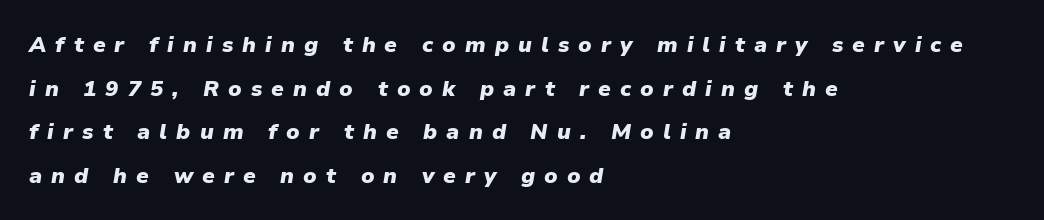
{"italic": "yes", "lean": "right", "slant_degrees": 9, "bold": "yes", "underline": "no", "align": "left", "line_spacing": "loose", "line_spacing_ratio": 1.98, "letter_spacing": "wide", "letter_spacing_em": 0.41, "glyph_px": 22}
